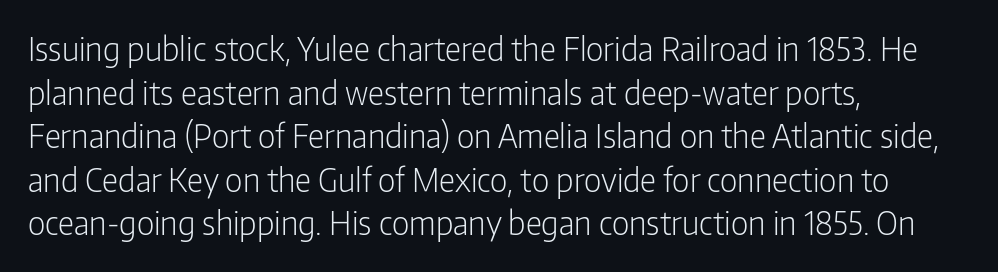
{"serif": "no", "italic": "no", "bold": "no", "weight": "light", "width": "condensed", "stroke_contrast": "low", "x_height": "medium", "monospaced": "no", "underline": "no", "align": "left", "line_spacing": "normal", "line_spacing_ratio": 1.36, "letter_spacing": "normal", "letter_spacing_em": 0.0, "glyph_px": 32}
